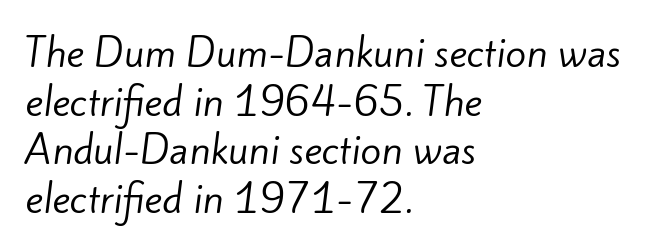
The image shows 38 px regular-weight sans-serif type; set left-aligned, normal line spacing (1.28x), normal letter spacing, not underlined; low stroke contrast and a small x-height.
